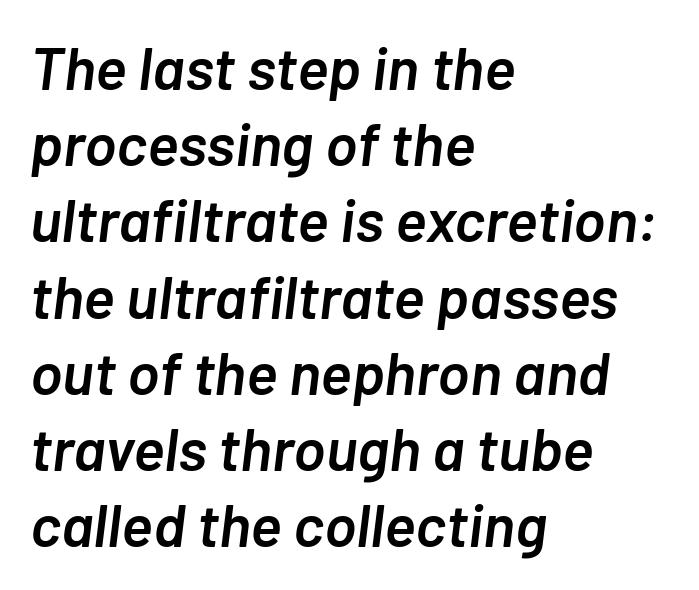
Words appear dense and cohesive because spacing is normal. Unmarked baselines from the first word to the last. Typographic density is moderately raised because the face is semibold. Is the block centered? No — it sits flush against the left margin. Each letter keeps its own natural width here, so spacing adapts to shape. The rendering applies a slant to the glyphs.
